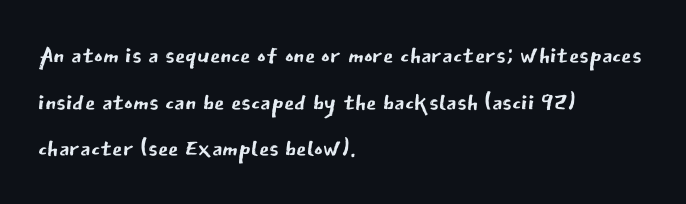
The image shows 33 px regular-weight sans-serif type, upright; set left-aligned, normal line spacing (1.41x), normal letter spacing, not underlined; low stroke contrast and a medium x-height.
